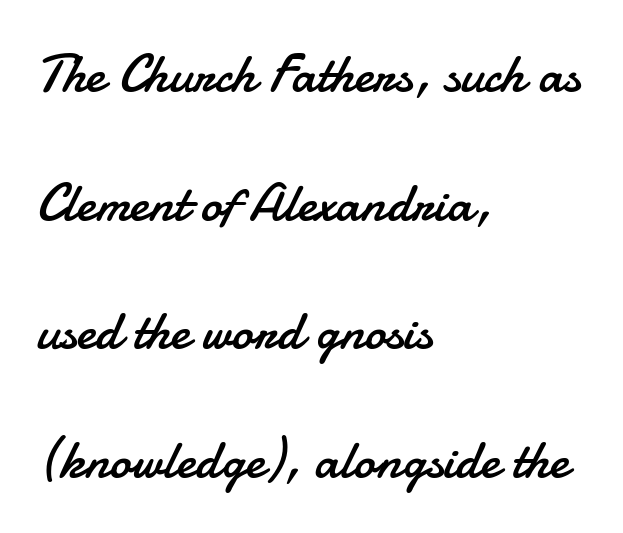
The designer dialed line spacing up above the default. These lines are rendered in a variable-pitch font. The passage is arranged the way most books set body copy — flush left. The typesetting does not lean heavy: it is not bold. The rendering shows plain stroke endings on the letterforms — a sans-serif design.
